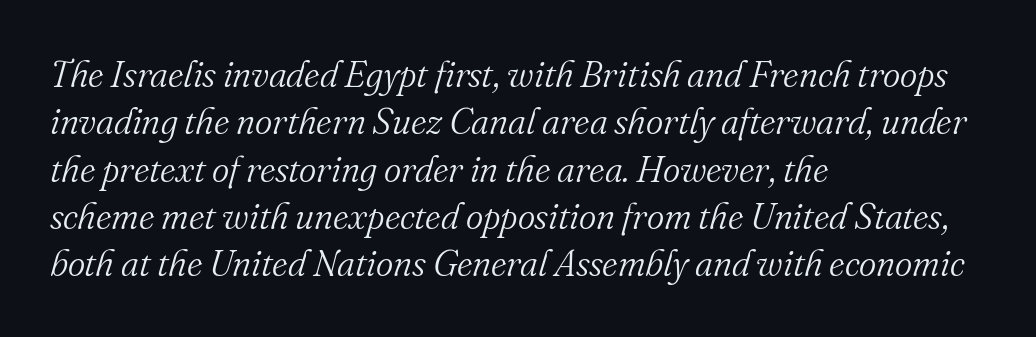
Q: Is the text bold? A: No.
Q: Is the text italic (slanted)? A: Yes, it leans right by about 16 degrees.
Q: Is the typeface a serif or a sans-serif typeface? A: Serif.
Q: Is the text underlined? A: No.
Q: How is the paragraph aligned? A: Left-aligned.
Q: Is the spacing between letters normal or unusually wide? A: Normal.
Q: Is the spacing between lines tight, normal or loose? A: Normal.
Q: Width (condensed, normal, or wide)? A: Normal.
Q: Stroke contrast? A: Medium.
Q: x-height? A: Small.
Q: Monospaced? A: No.
